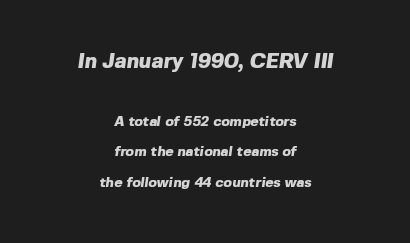
{"bold": "yes", "underline": "no", "align": "center", "line_spacing": "loose", "line_spacing_ratio": 2.19, "letter_spacing": "normal", "letter_spacing_em": 0.0, "larger_block": "first", "size_ratio": 1.5, "glyph_px": 21}
